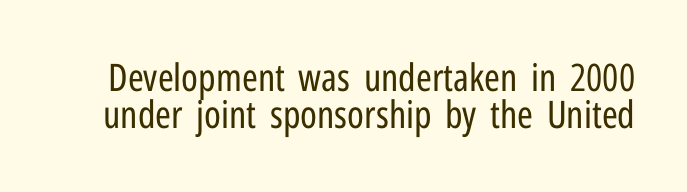
Q: Is the text bold? A: No.
Q: Is the text italic (slanted)? A: No, it is upright.
Q: Is the typeface a serif or a sans-serif typeface? A: Sans-serif.
Q: Is the text underlined? A: No.
Q: Is the spacing between letters normal or unusually wide? A: Normal.
Q: Is the spacing between lines tight, normal or loose? A: Tight.
Q: Width (condensed, normal, or wide)? A: Condensed.
Q: Stroke contrast? A: Low.
Q: x-height? A: Medium.
Q: Monospaced? A: No.
